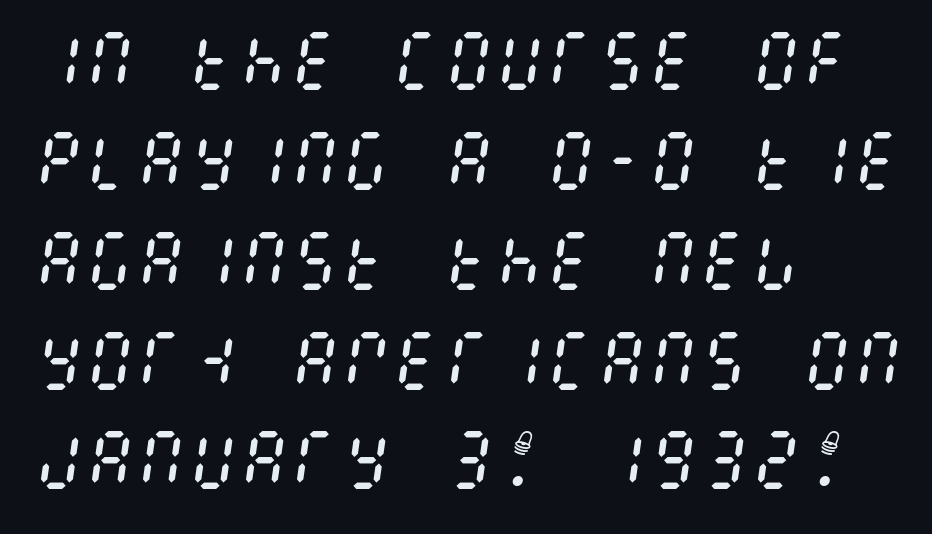
The image shows 64 px regular-weight, condensed type, italic (leaning right); set left-aligned, normal line spacing (1.56x), normal letter spacing, not underlined; medium stroke contrast and a large x-height.
